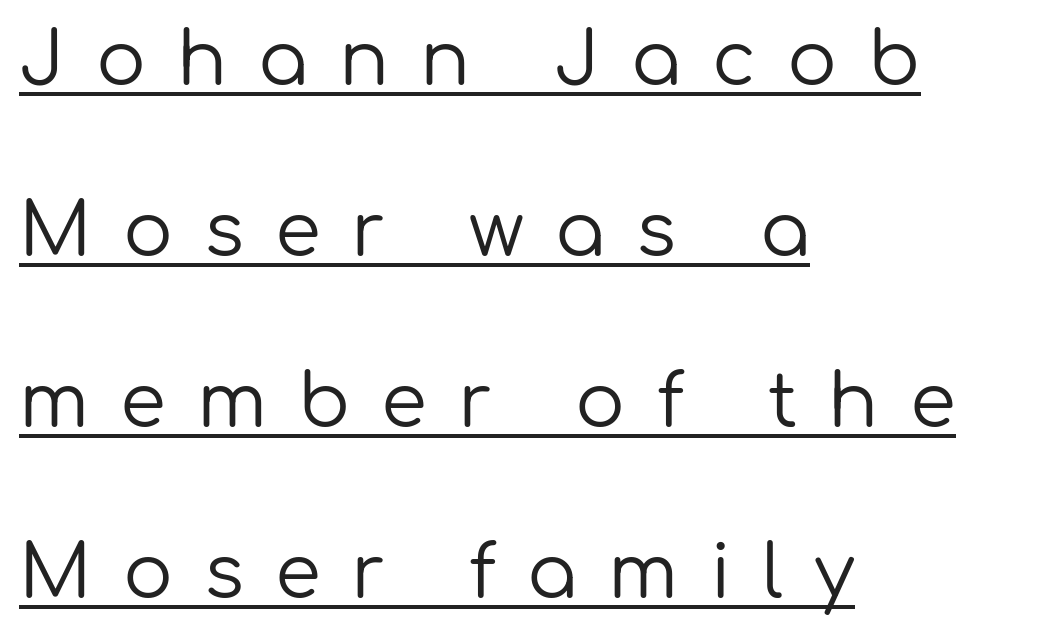
Q: Is the text bold? A: No.
Q: Is the text italic (slanted)? A: No, it is upright.
Q: Is the typeface a serif or a sans-serif typeface? A: Sans-serif.
Q: Is the text underlined? A: Yes.
Q: How is the paragraph aligned? A: Left-aligned.
Q: Is the spacing between letters normal or unusually wide? A: Unusually wide.
Q: Is the spacing between lines tight, normal or loose? A: Loose.
Q: Width (condensed, normal, or wide)? A: Normal.
Q: Stroke contrast? A: Low.
Q: x-height? A: Medium.
Q: Monospaced? A: No.
